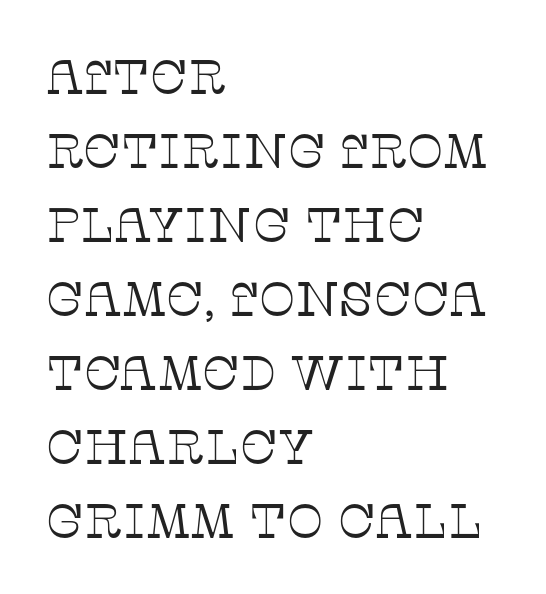
The image shows 48 px thin serif type, upright; set left-aligned, normal line spacing (1.54x), normal letter spacing, not underlined; low stroke contrast and a large x-height.
